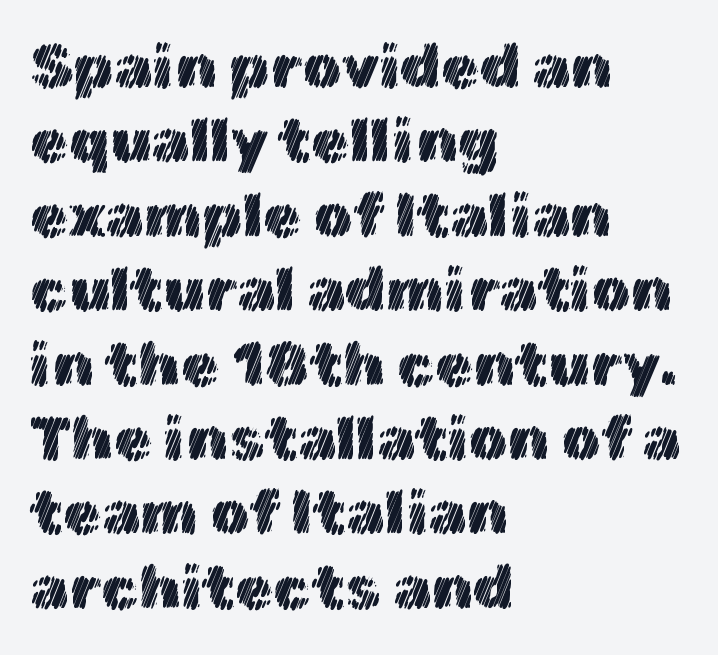
Q: Is the text italic (slanted)? A: No, it is upright.
Q: Is the text underlined? A: No.
Q: How is the paragraph aligned? A: Left-aligned.
Q: Is the spacing between letters normal or unusually wide? A: Normal.
Q: Width (condensed, normal, or wide)? A: Normal.
Q: x-height? A: Medium.
Q: Monospaced? A: No.
